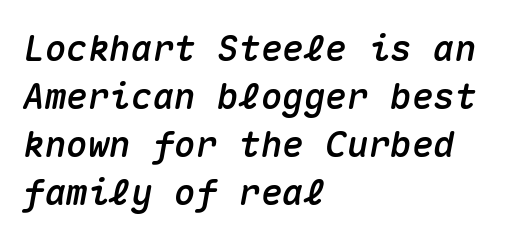
The image shows 36 px text type, italic (leaning right), monospaced; set left-aligned, normal line spacing (1.33x), normal letter spacing, not underlined; medium stroke contrast and a medium x-height.
